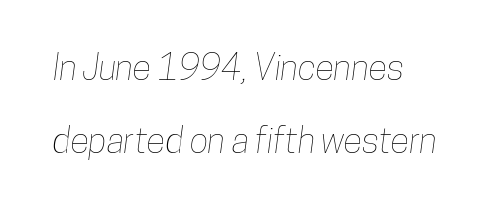
{"width": "condensed", "stroke_contrast": "low", "x_height": "medium", "monospaced": "no", "underline": "no", "line_spacing": "loose", "line_spacing_ratio": 2.08, "letter_spacing": "normal", "letter_spacing_em": 0.0, "glyph_px": 35}
